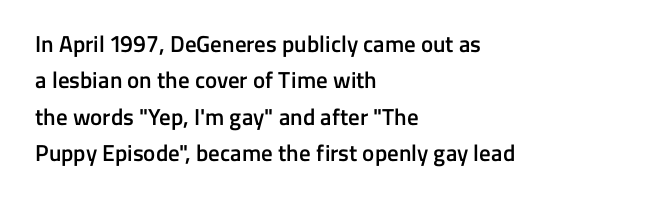
The image shows 23 px text type, upright; set left-aligned, normal line spacing (1.58x), normal letter spacing, not underlined.
